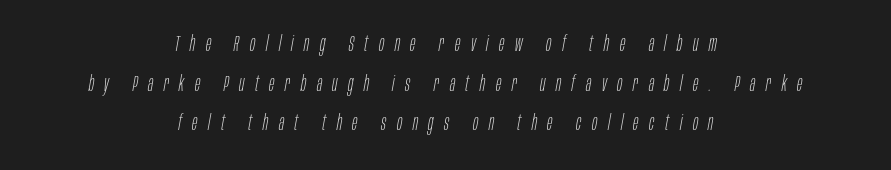
Q: Is the text bold? A: No.
Q: Is the text italic (slanted)? A: Yes, it leans right by about 10 degrees.
Q: Is the text underlined? A: No.
Q: How is the paragraph aligned? A: Centered.
Q: Is the spacing between letters normal or unusually wide? A: Unusually wide.
